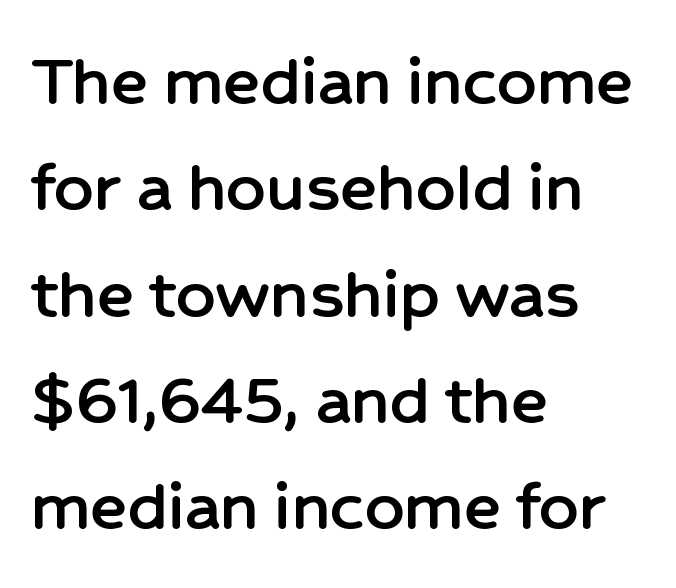
Alignment: flush left. The baseline area is clear. Is this a fixed-width face? No — the glyphs have proportional, varying widths. Unlike a traditional serif, this face leaves its strokes unadorned. Default kerning and tracking; the words read as compact shapes.
